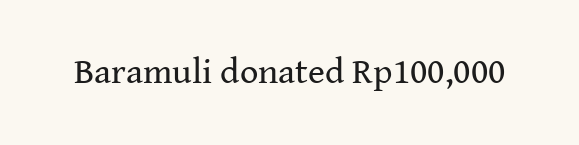
The image shows 36 px regular-weight serif type, upright; set normal letter spacing, not underlined; medium stroke contrast and a medium x-height.
